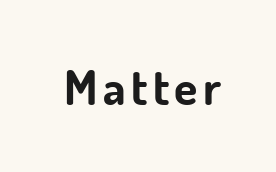
Unlike italic type, these characters show no tilt at all. Think of a printed novel: that variable character pitch is what you see here. The foot of each line stays bare and open. No feet cap the strokes, marking this as sans-serif type. How heavy is the stroke? Heavy — this is a bold.
